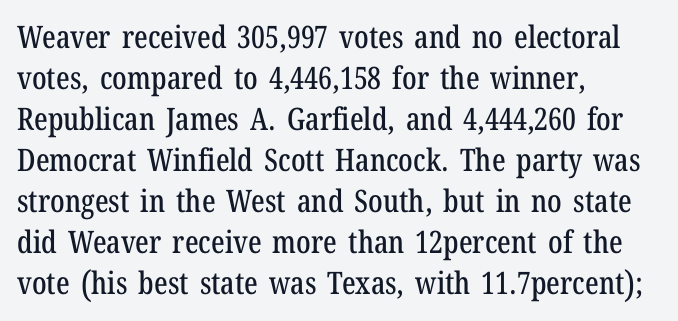
The image shows 31 px condensed serif type, upright; set left-aligned, normal line spacing (1.32x), normal letter spacing, not underlined; low stroke contrast and a medium x-height.
